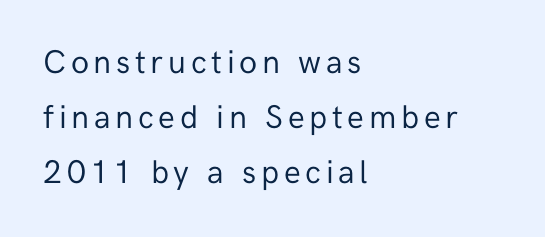
The image shows 33 px regular-weight sans-serif type, upright; set left-aligned, normal line spacing (1.67x), not underlined; low stroke contrast and a medium x-height.
